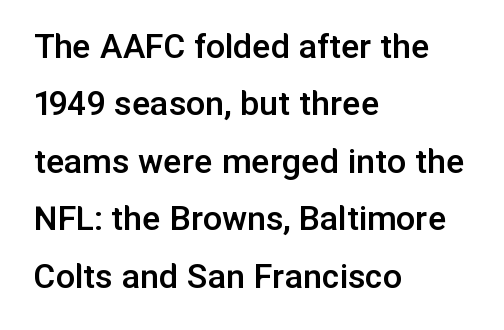
{"serif": "no", "italic": "no", "bold": "semi", "weight": "semibold", "width": "normal", "stroke_contrast": "low", "x_height": "medium", "monospaced": "no", "underline": "no", "align": "left", "line_spacing": "normal", "line_spacing_ratio": 1.51, "letter_spacing": "normal", "letter_spacing_em": 0.0, "glyph_px": 38}
